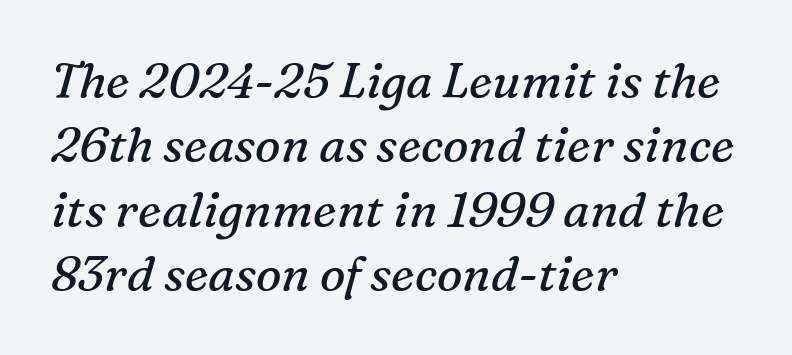
The image shows 48 px regular-weight serif type, italic (leaning right); set left-aligned, normal line spacing (1.34x), normal letter spacing, not underlined; medium stroke contrast and a medium x-height.
